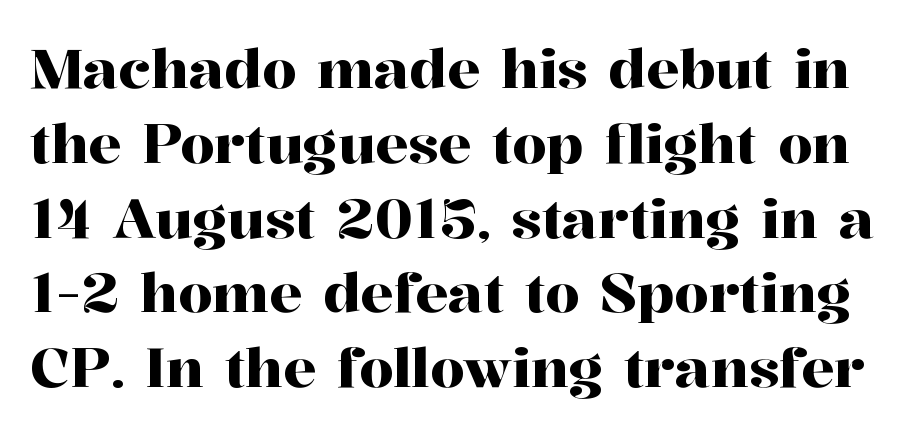
Nothing unusual about the tracking: characters are spaced as the font intends. The passage shown is typed in a proportional face where columns would drift. The type sits square on the baseline with zero lean. Letters rest on an invisible, unmarked baseline. Font category for this specimen: serif. In terms of leading, this rendering sits right in the middle.
